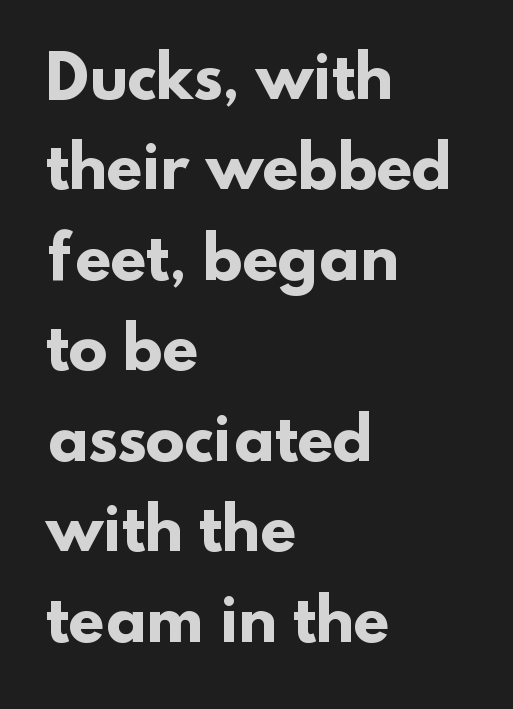
{"serif": "no", "bold": "yes", "weight": "heavy", "width": "normal", "stroke_contrast": "low", "x_height": "small", "monospaced": "no", "underline": "no", "align": "left", "line_spacing": "normal", "line_spacing_ratio": 1.56, "letter_spacing": "normal", "letter_spacing_em": 0.0, "glyph_px": 58}
